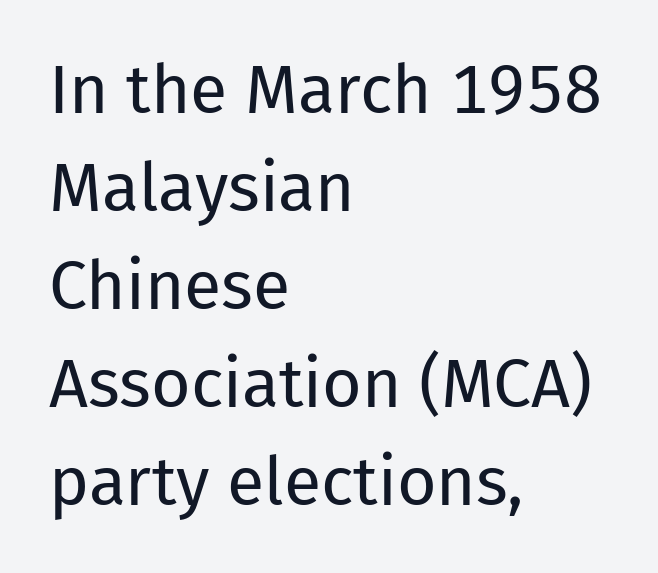
Q: Is the text bold? A: No.
Q: Is the text italic (slanted)? A: No, it is upright.
Q: Is the typeface a serif or a sans-serif typeface? A: Sans-serif.
Q: Is the text underlined? A: No.
Q: How is the paragraph aligned? A: Left-aligned.
Q: Is the spacing between letters normal or unusually wide? A: Normal.
Q: Is the spacing between lines tight, normal or loose? A: Normal.
Q: Width (condensed, normal, or wide)? A: Normal.
Q: Stroke contrast? A: Low.
Q: x-height? A: Medium.
Q: Monospaced? A: No.
